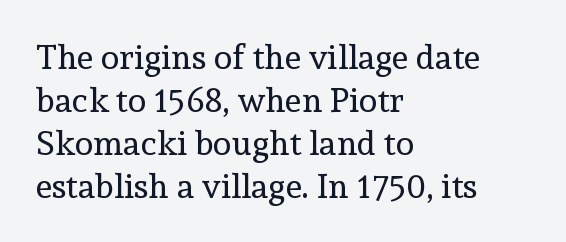
{"serif": "yes", "italic": "no", "bold": "no", "weight": "regular", "width": "normal", "x_height": "medium", "monospaced": "no", "underline": "no", "align": "left", "line_spacing": "normal", "line_spacing_ratio": 1.26, "letter_spacing": "normal", "letter_spacing_em": 0.0, "glyph_px": 34}
